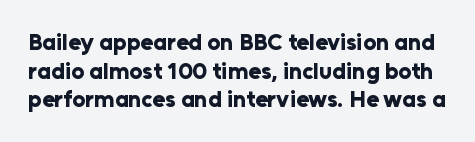
{"italic": "no", "bold": "yes", "underline": "no", "line_spacing": "normal", "line_spacing_ratio": 1.25, "letter_spacing": "normal", "letter_spacing_em": 0.0, "glyph_px": 23}
